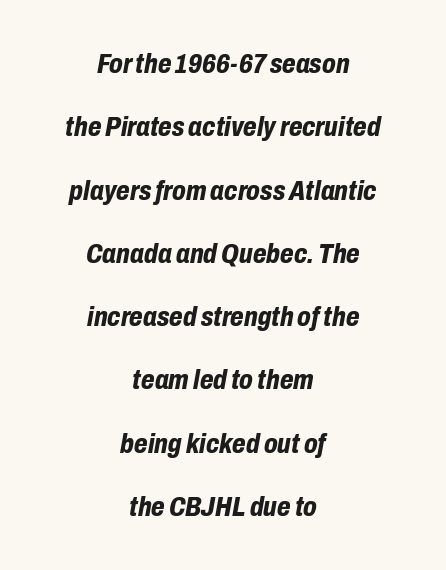
Q: Is the text bold? A: Yes.
Q: Is the text italic (slanted)? A: Yes, it leans right by about 10 degrees.
Q: Is the text underlined? A: No.
Q: How is the paragraph aligned? A: Centered.
Q: Is the spacing between letters normal or unusually wide? A: Normal.
Q: Is the spacing between lines tight, normal or loose? A: Loose.
Q: Width (condensed, normal, or wide)? A: Condensed.
Q: Stroke contrast? A: Low.
Q: x-height? A: Medium.
Q: Monospaced? A: No.
